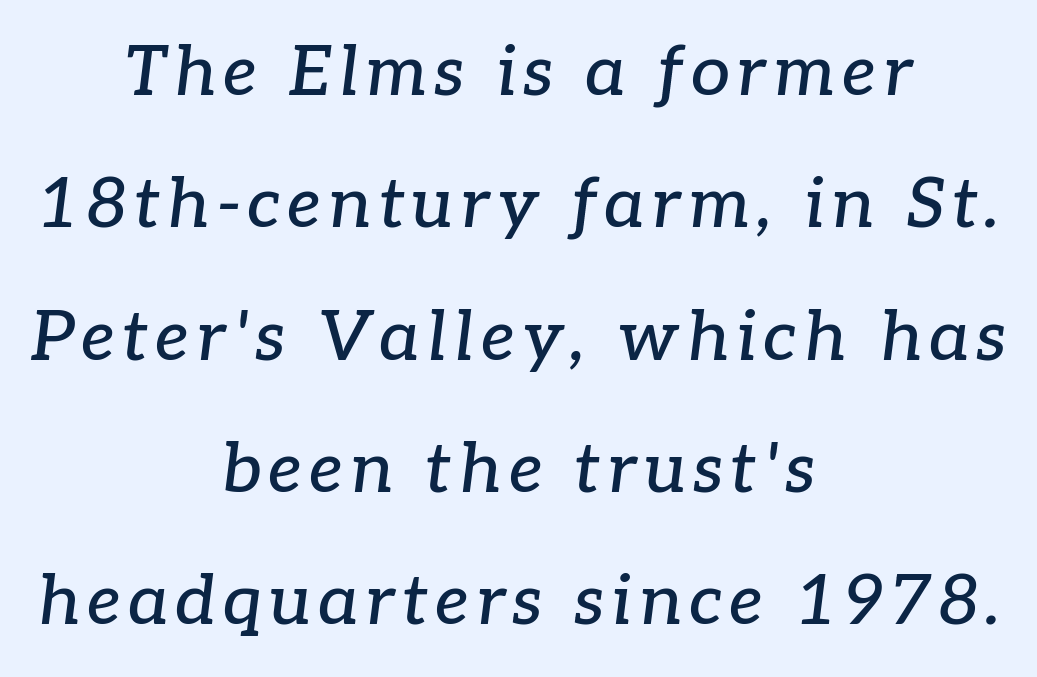
The image shows 70 px serif type, italic (leaning right); set centered, line spacing 1.89x, not underlined; low stroke contrast and a medium x-height.
